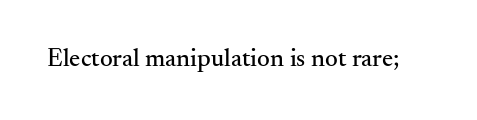
The image shows 25 px text type, upright; set normal letter spacing, not underlined.
